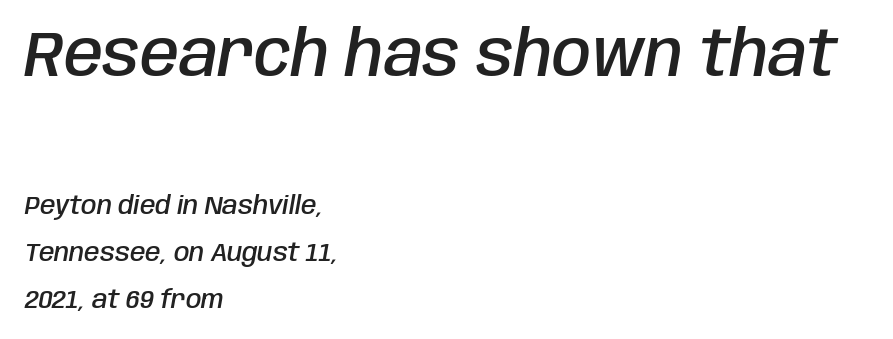
{"italic": "yes", "lean": "right", "slant_degrees": 10, "bold": "semi", "weight": "semibold", "width": "condensed", "stroke_contrast": "low", "x_height": "large", "monospaced": "no", "underline": "no", "align": "left", "line_spacing_ratio": 1.88, "letter_spacing": "normal", "letter_spacing_em": 0.0, "larger_block": "first", "size_ratio": 2.52, "glyph_px": 63}
